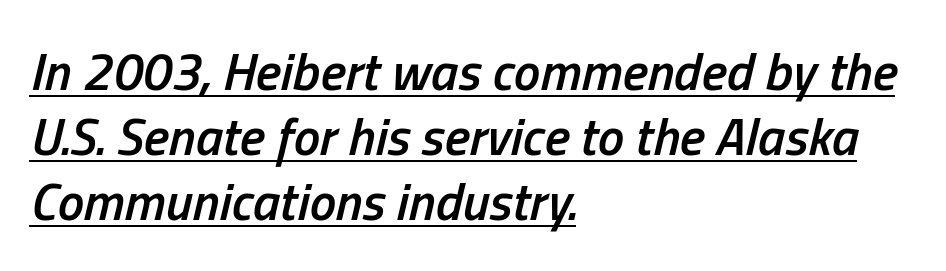
The image shows 53 px semibold, condensed type, italic (leaning right); set left-aligned, line spacing 1.23x, normal letter spacing, underlined; low stroke contrast and a medium x-height.
